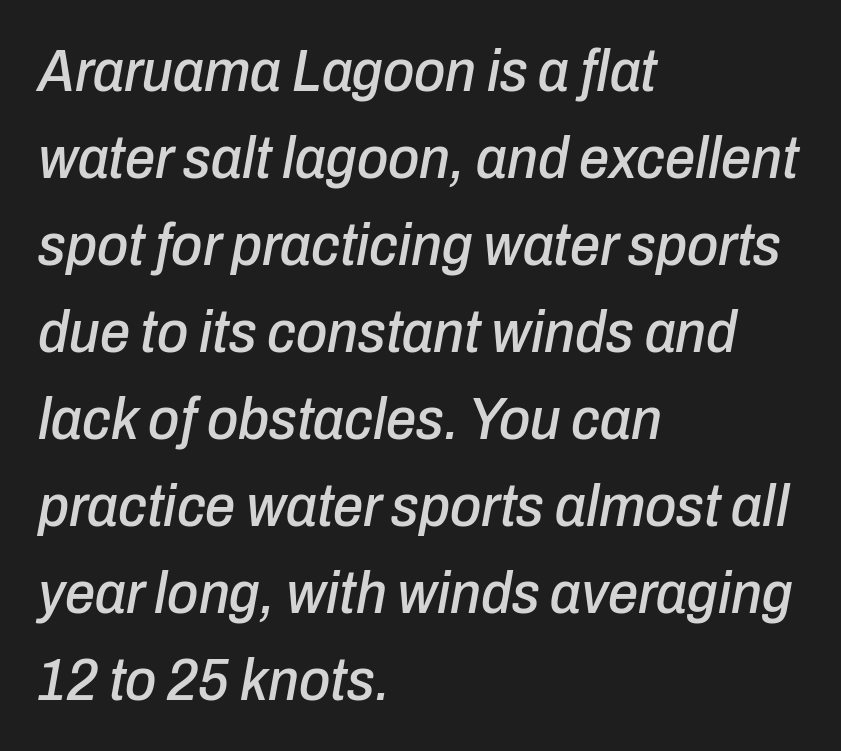
Q: Is the text italic (slanted)? A: Yes, it leans right by about 10 degrees.
Q: Is the text underlined? A: No.
Q: How is the paragraph aligned? A: Left-aligned.
Q: Is the spacing between letters normal or unusually wide? A: Normal.
Q: Is the spacing between lines tight, normal or loose? A: Normal.
Q: Width (condensed, normal, or wide)? A: Condensed.
Q: Stroke contrast? A: Low.
Q: x-height? A: Medium.
Q: Monospaced? A: No.
